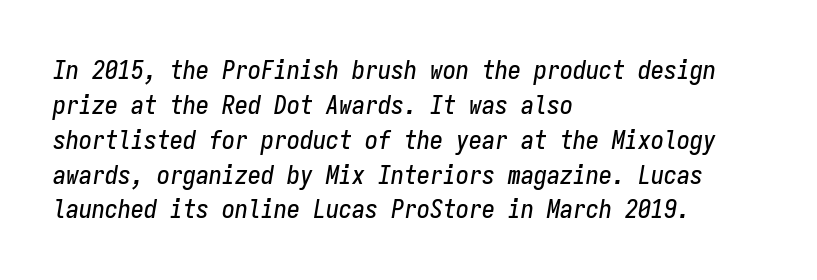
The image shows 26 px text type, italic (leaning right); set left-aligned, normal line spacing (1.34x), normal letter spacing, not underlined.
